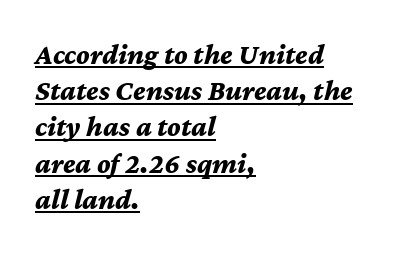
The image shows 29 px bold type, italic (leaning right); set left-aligned, normal line spacing (1.25x), normal letter spacing, underlined; medium stroke contrast and a medium x-height.
